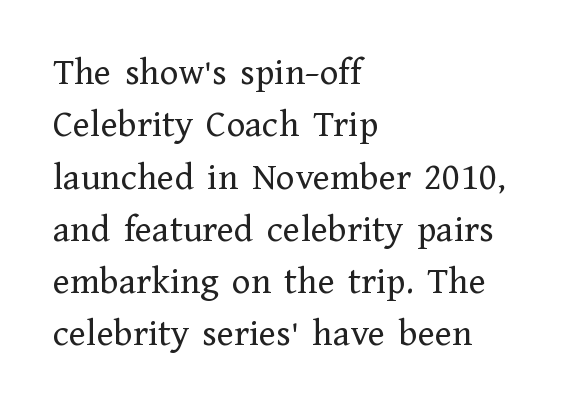
Q: Is the text bold? A: No.
Q: Is the text italic (slanted)? A: No, it is upright.
Q: Is the typeface a serif or a sans-serif typeface? A: Serif.
Q: Is the text underlined? A: No.
Q: How is the paragraph aligned? A: Left-aligned.
Q: Is the spacing between letters normal or unusually wide? A: Normal.
Q: Is the spacing between lines tight, normal or loose? A: Normal.
Q: Width (condensed, normal, or wide)? A: Normal.
Q: Stroke contrast? A: Low.
Q: x-height? A: Medium.
Q: Monospaced? A: No.
